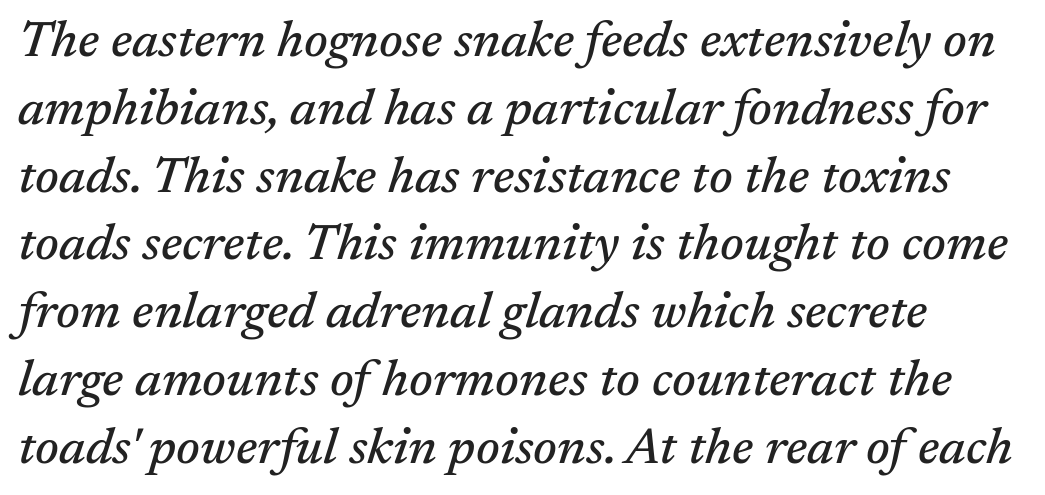
Tracking here is standard; glyphs follow each other at the usual distance. The rows are spaced the way most documents space them. The zone under the glyphs is completely vacant. Compared with ordinary roman type, these characters are visibly tilted. The passage shown is typed in a proportional face where columns would drift.
